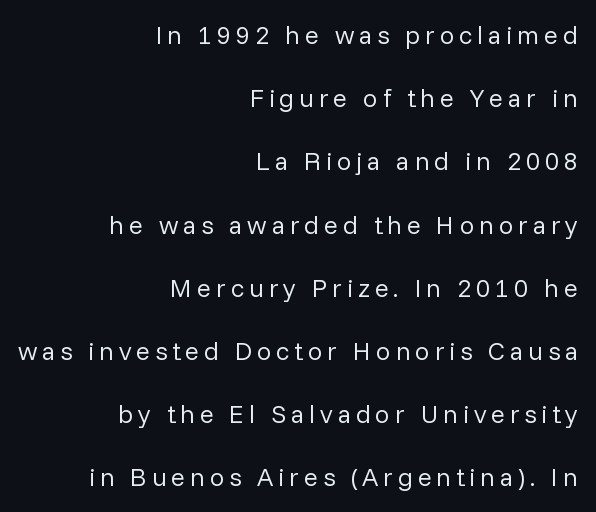
If you drew a line through each stem, it would be perfectly vertical. Ink coverage per letter is moderate at most. The specimen omits any rule beneath the text block's lines. This sample trades compactness for vertical openness between lines. A flush-right, rag-left setting is used for this passage.
